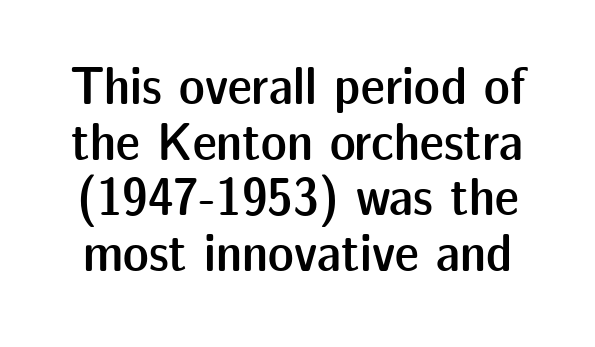
The image shows 54 px semibold sans-serif type, upright; set tight line spacing (1.03x), normal letter spacing, not underlined; low stroke contrast and a medium x-height.
